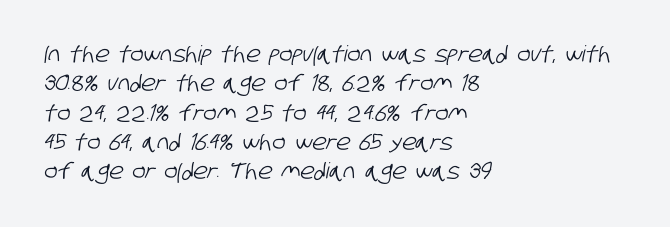
{"underline": "no", "align": "left", "line_spacing": "normal", "line_spacing_ratio": 1.33, "letter_spacing": "normal", "letter_spacing_em": 0.0, "glyph_px": 22}
